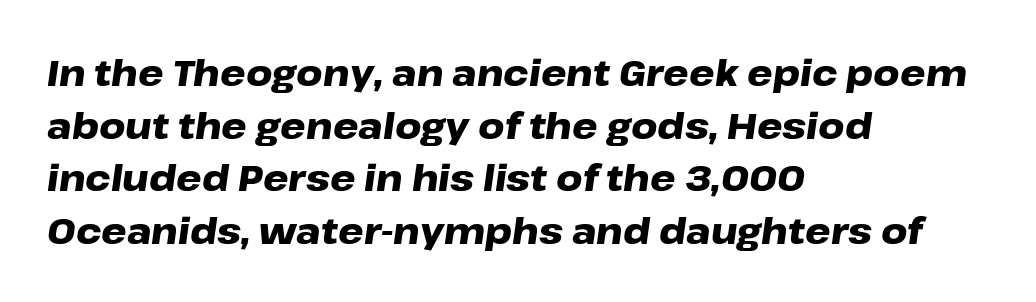
Do the characters align in a grid? No, the font is proportional. Is the block centered? No — it sits flush against the left margin. Every character sits at an angle, as italics do. Summary of vertical rhythm: regular, with standard interline spacing. Is the letter spacing exaggerated? No — it looks like the ordinary default.
